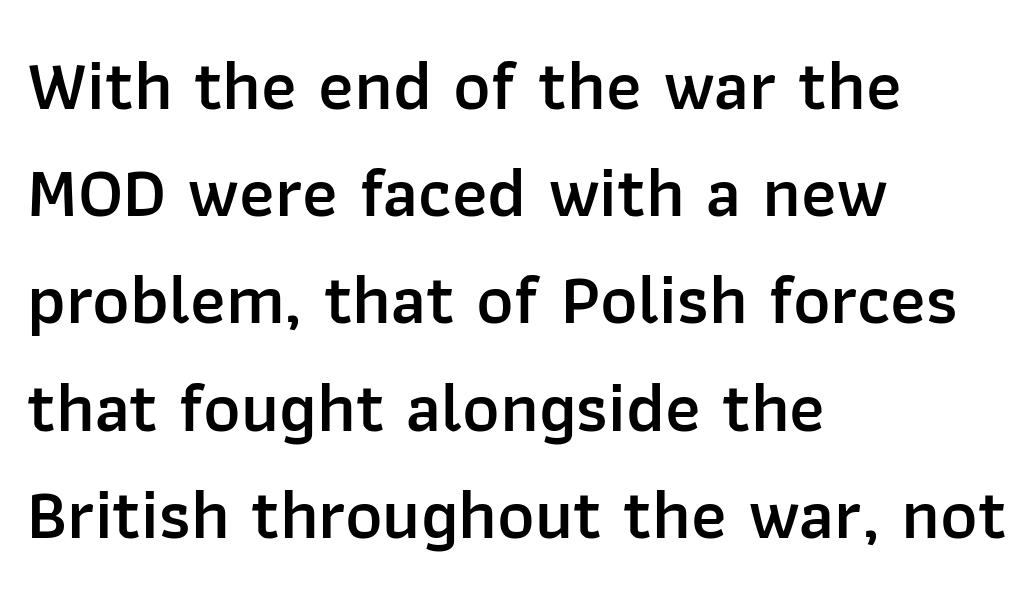
Q: Is the text bold? A: Semi-bold.
Q: Is the text italic (slanted)? A: No, it is upright.
Q: Is the typeface a serif or a sans-serif typeface? A: Sans-serif.
Q: Is the text underlined? A: No.
Q: How is the paragraph aligned? A: Left-aligned.
Q: Is the spacing between letters normal or unusually wide? A: Normal.
Q: Is the spacing between lines tight, normal or loose? A: Normal.
Q: Width (condensed, normal, or wide)? A: Normal.
Q: Stroke contrast? A: Low.
Q: x-height? A: Medium.
Q: Monospaced? A: No.
